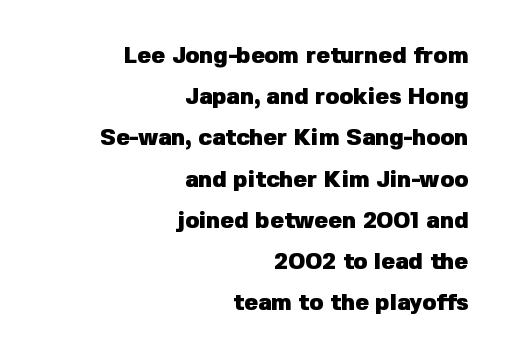
Beneath every word, the page is bare. The passage shown is emphatically bold. Each word holds together tightly as a unit, with standard inter-letter gaps. Characters remain perfectly vertical along every line.
